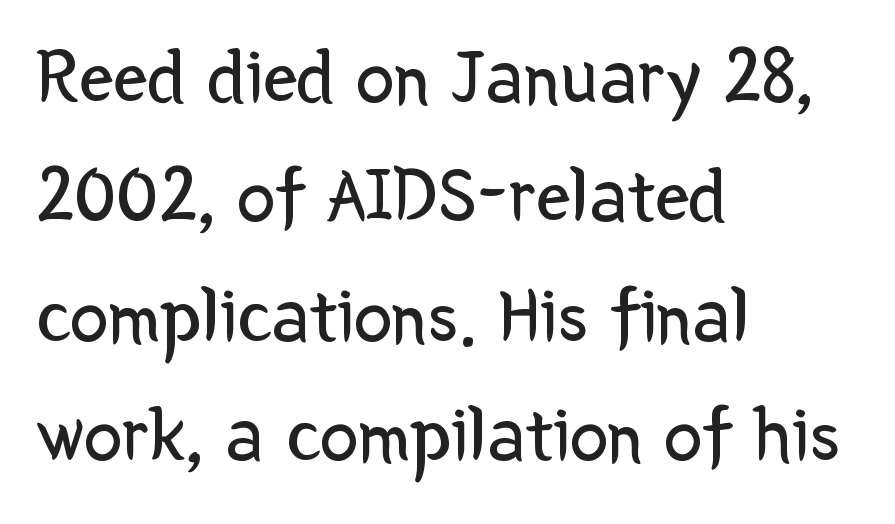
{"serif": "no", "italic": "no", "bold": "no", "weight": "regular", "width": "normal", "stroke_contrast": "low", "x_height": "medium", "monospaced": "no", "underline": "no", "align": "left", "line_spacing": "normal", "line_spacing_ratio": 1.55, "letter_spacing": "normal", "letter_spacing_em": 0.0, "glyph_px": 77}
